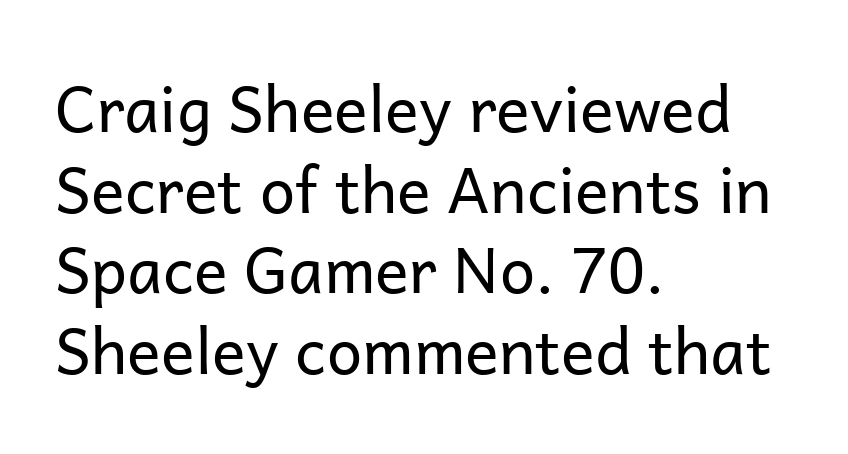
The image shows 63 px regular-weight sans-serif type, upright; set left-aligned, normal line spacing (1.28x), normal letter spacing, not underlined; low stroke contrast and a medium x-height.
